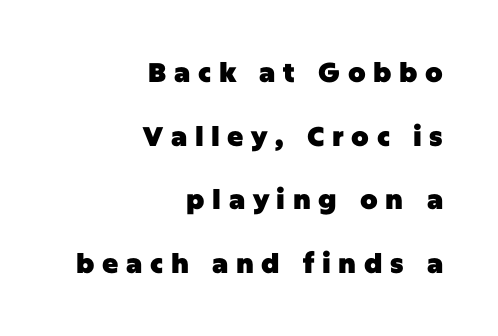
The image shows 27 px bold type, upright; set right-aligned, loose line spacing (2.36x), unusually wide letter spacing (+0.28 em), not underlined.
